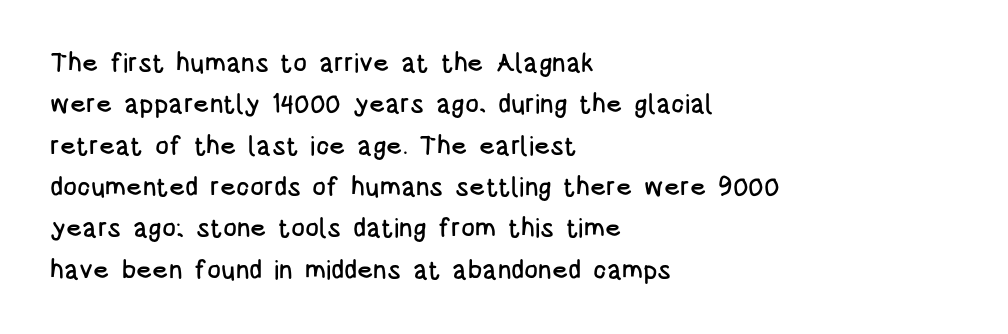
{"italic": "no", "underline": "no", "align": "left", "line_spacing": "normal", "line_spacing_ratio": 1.59, "letter_spacing": "normal", "letter_spacing_em": 0.0, "glyph_px": 26}
